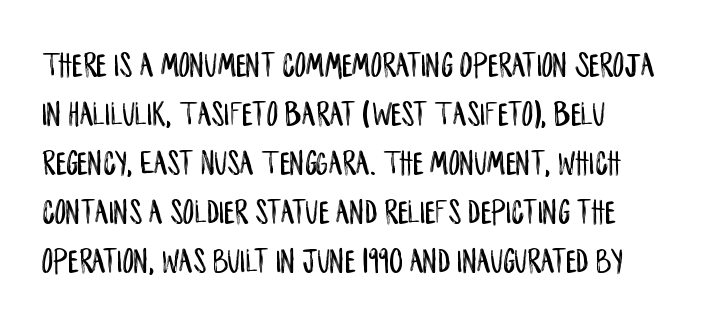
Q: Is the text italic (slanted)? A: No, it is upright.
Q: Is the typeface a serif or a sans-serif typeface? A: Sans-serif.
Q: Is the text underlined? A: No.
Q: Is the spacing between letters normal or unusually wide? A: Normal.
Q: Is the spacing between lines tight, normal or loose? A: Normal.
Q: Width (condensed, normal, or wide)? A: Condensed.
Q: Stroke contrast? A: Low.
Q: x-height? A: Large.
Q: Monospaced? A: No.
